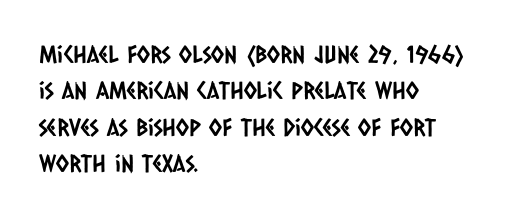
Q: Is the text underlined? A: No.
Q: How is the paragraph aligned? A: Left-aligned.
Q: Is the spacing between letters normal or unusually wide? A: Normal.
Q: Is the spacing between lines tight, normal or loose? A: Normal.
